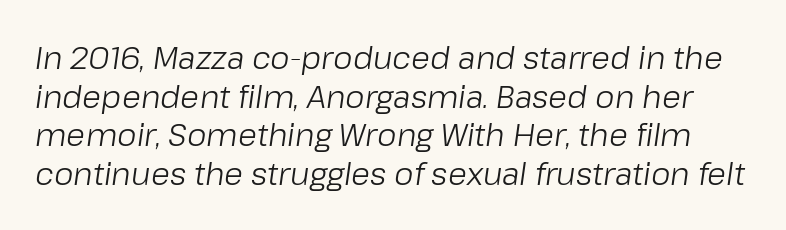
Q: Is the text bold? A: No.
Q: Is the text italic (slanted)? A: Yes, it leans right by about 8 degrees.
Q: Is the text underlined? A: No.
Q: Is the spacing between letters normal or unusually wide? A: Normal.
Q: Is the spacing between lines tight, normal or loose? A: Normal.
Q: Width (condensed, normal, or wide)? A: Normal.
Q: Stroke contrast? A: Low.
Q: x-height? A: Medium.
Q: Monospaced? A: No.
